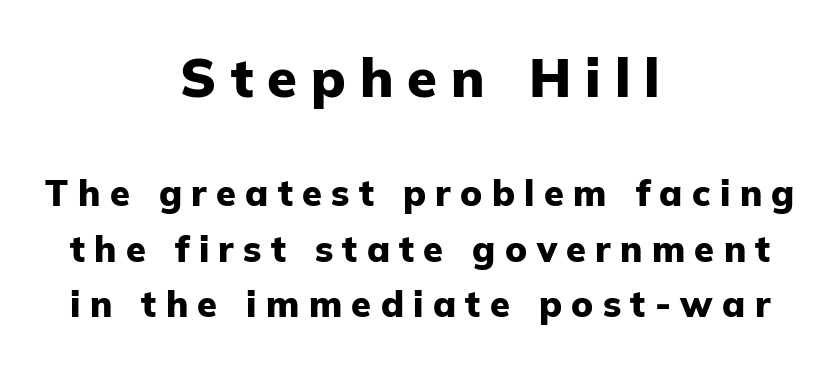
Q: Is the text bold? A: Yes.
Q: Is the text italic (slanted)? A: No, it is upright.
Q: Is the typeface a serif or a sans-serif typeface? A: Sans-serif.
Q: Is the text underlined? A: No.
Q: How is the paragraph aligned? A: Centered.
Q: Is the spacing between letters normal or unusually wide? A: Unusually wide.
Q: Is the spacing between lines tight, normal or loose? A: Normal.
Q: Which block of text is set in a larger size, the first (top) or the second (bottom)? A: The first (top) one.
Q: Width (condensed, normal, or wide)? A: Normal.
Q: Stroke contrast? A: Low.
Q: x-height? A: Medium.
Q: Monospaced? A: No.
